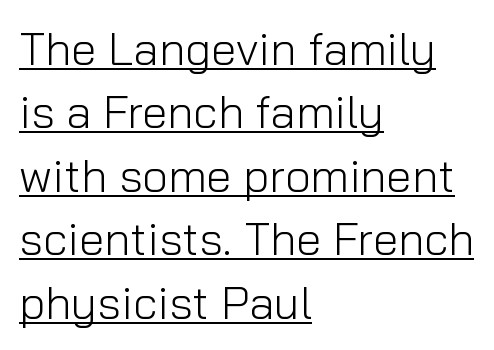
The image shows 46 px light sans-serif type, upright; set left-aligned, normal line spacing (1.38x), normal letter spacing, underlined; low stroke contrast and a medium x-height.
